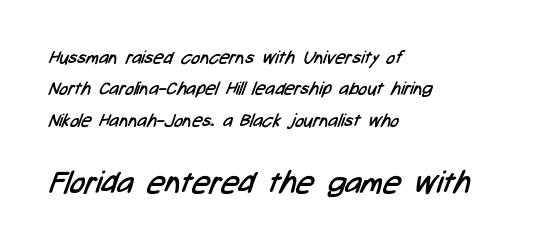
The image shows 31 px regular-weight, condensed sans-serif type; set left-aligned, line spacing 1.75x, normal letter spacing, not underlined; the second (bottom) block is 1.72x larger; low stroke contrast and a medium x-height.
